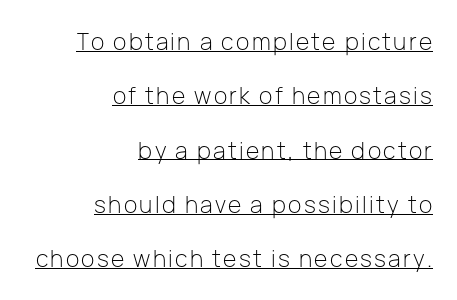
No extra ink here — the face is not bold. The rendered words wear a rule along their underside. Posture: upright roman. The line-height multiplier appears high, well above default.
